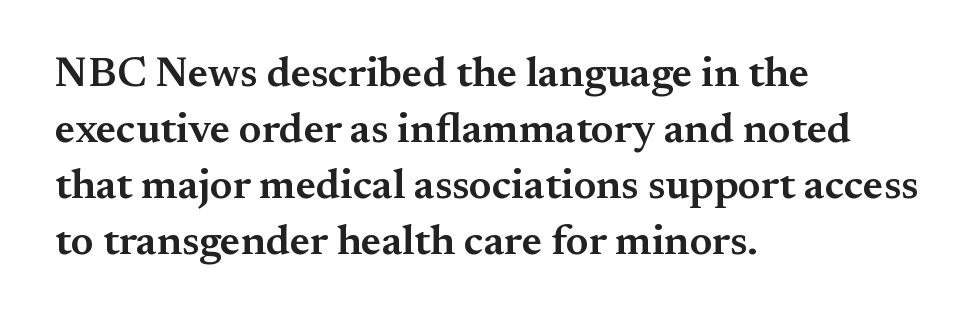
{"serif": "yes", "italic": "no", "bold": "semi", "weight": "semibold", "width": "normal", "stroke_contrast": "medium", "x_height": "small", "monospaced": "no", "underline": "no", "align": "left", "line_spacing": "normal", "line_spacing_ratio": 1.33, "letter_spacing": "normal", "letter_spacing_em": 0.0, "glyph_px": 42}
